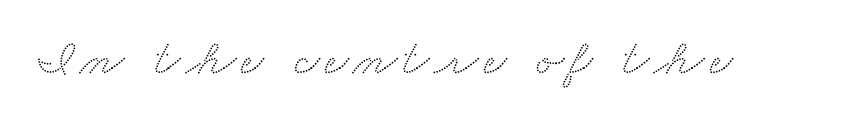
Proportional: the letters do not fall into vertical columns. The letters carry serifs — small finishing strokes at the ends of their stems. The area under the type is left untouched.
